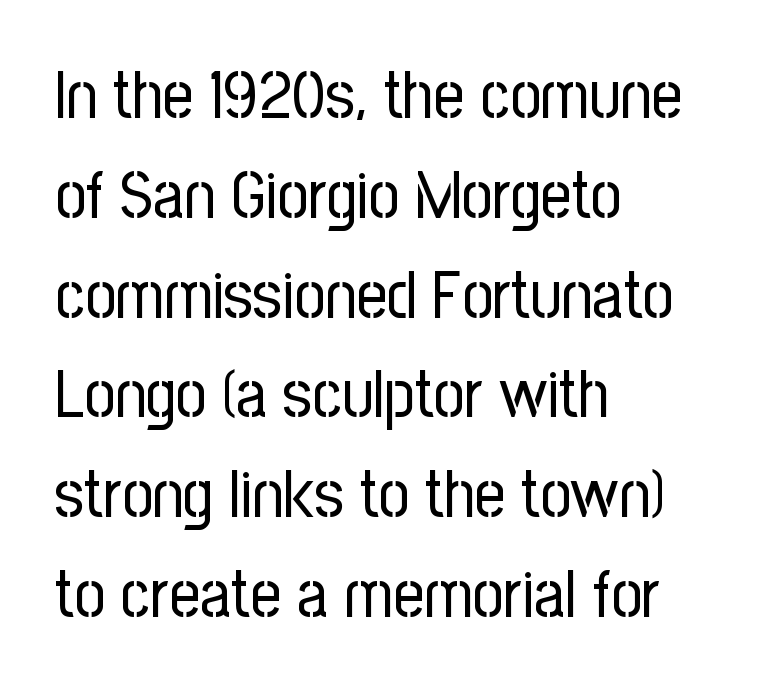
{"serif": "no", "italic": "no", "bold": "no", "weight": "regular", "width": "condensed", "stroke_contrast": "low", "x_height": "medium", "monospaced": "no", "underline": "no", "align": "left", "line_spacing": "normal", "line_spacing_ratio": 1.49, "letter_spacing": "normal", "letter_spacing_em": 0.0, "glyph_px": 67}
